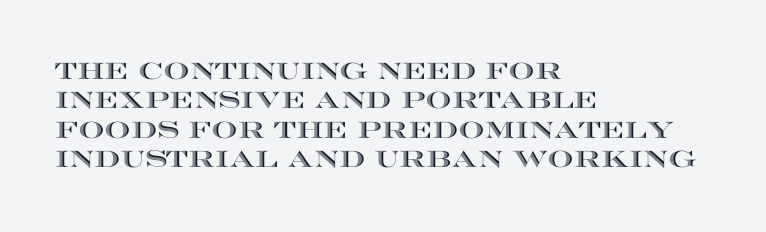
Q: Is the text italic (slanted)? A: No, it is upright.
Q: Is the text underlined? A: No.
Q: How is the paragraph aligned? A: Left-aligned.
Q: Is the spacing between letters normal or unusually wide? A: Normal.
Q: Is the spacing between lines tight, normal or loose? A: Normal.
